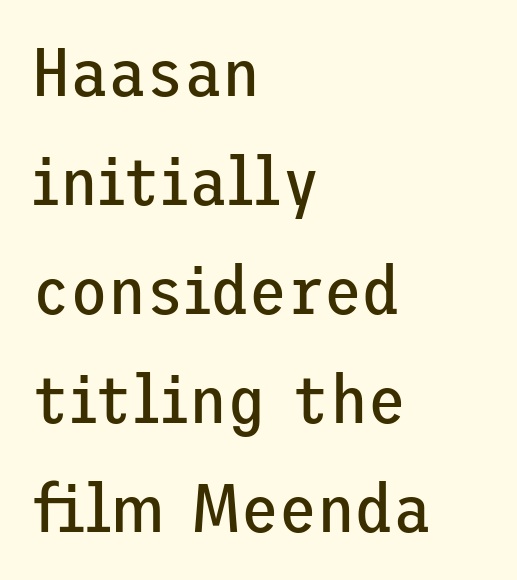
{"serif": "no", "italic": "no", "bold": "no", "weight": "regular", "width": "normal", "stroke_contrast": "low", "x_height": "medium", "underline": "no", "align": "left", "line_spacing": "normal", "line_spacing_ratio": 1.58, "letter_spacing": "normal", "letter_spacing_em": 0.0, "glyph_px": 69}
